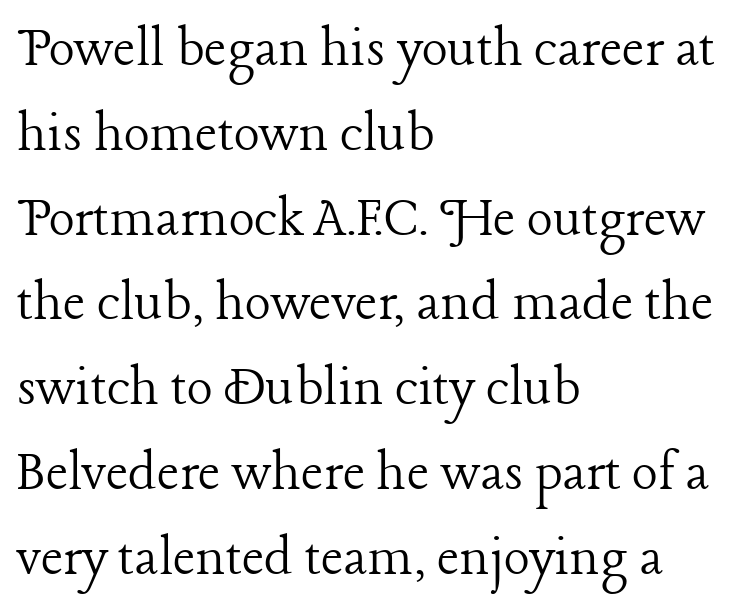
{"serif": "yes", "italic": "no", "bold": "no", "weight": "light", "width": "normal", "stroke_contrast": "low", "x_height": "medium", "monospaced": "no", "underline": "no", "align": "left", "line_spacing": "normal", "line_spacing_ratio": 1.39, "letter_spacing": "normal", "letter_spacing_em": 0.0, "glyph_px": 61}
